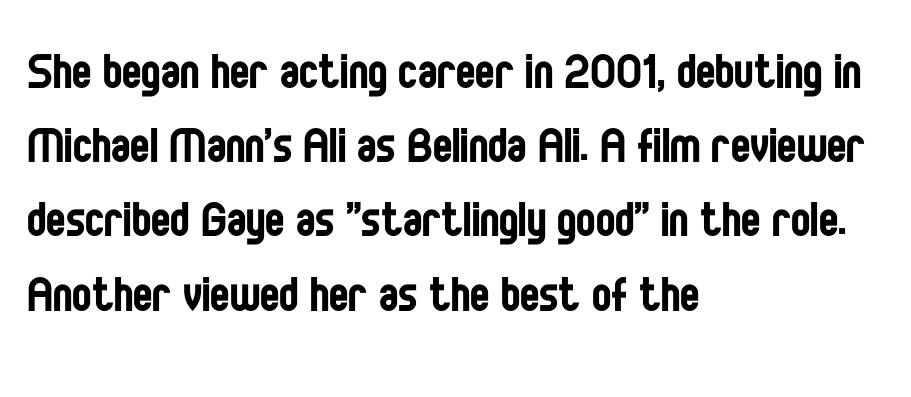
{"serif": "no", "italic": "no", "bold": "no", "weight": "regular", "width": "condensed", "stroke_contrast": "low", "x_height": "large", "monospaced": "no", "underline": "no", "align": "left", "line_spacing": "normal", "line_spacing_ratio": 1.28, "letter_spacing": "normal", "letter_spacing_em": 0.0, "glyph_px": 58}
